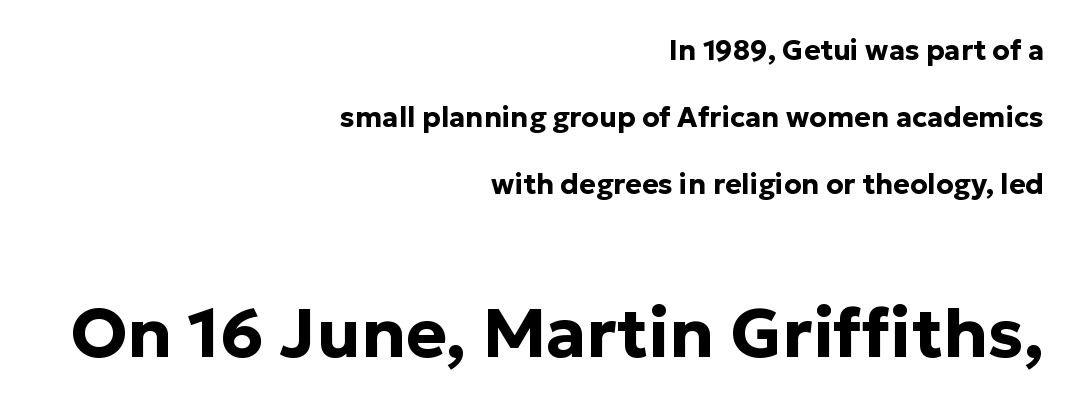
{"serif": "no", "italic": "no", "bold": "yes", "weight": "bold", "width": "normal", "stroke_contrast": "low", "x_height": "medium", "monospaced": "no", "underline": "no", "align": "right", "line_spacing": "loose", "line_spacing_ratio": 2.4, "letter_spacing": "normal", "letter_spacing_em": 0.0, "larger_block": "second", "size_ratio": 2.46, "glyph_px": 69}
